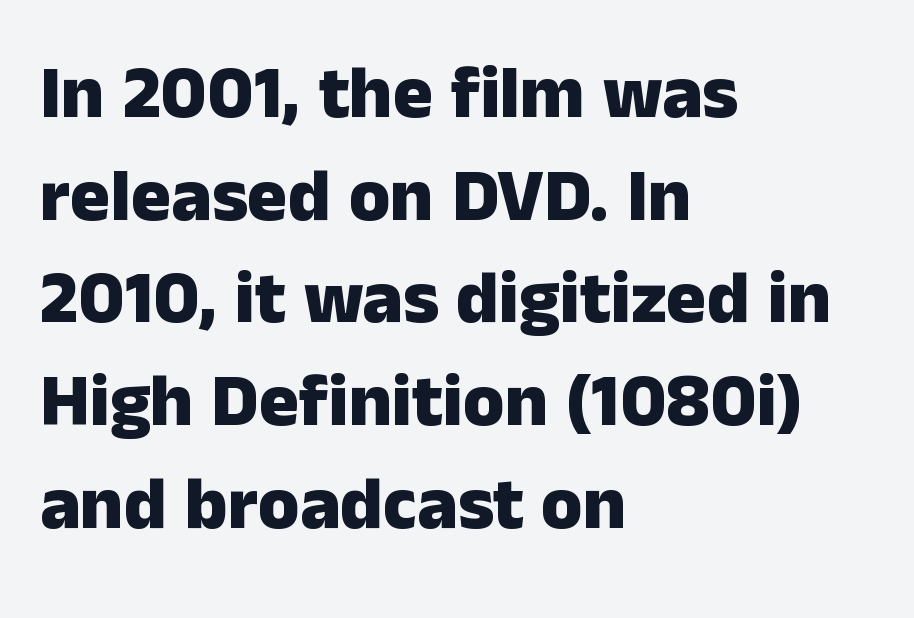
The image shows 75 px heavy sans-serif type, upright; set left-aligned, normal line spacing (1.37x), normal letter spacing, not underlined; low stroke contrast and a medium x-height.
